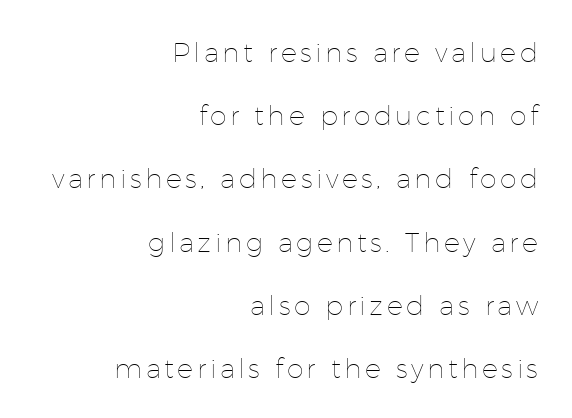
The image shows 27 px text type, upright; set right-aligned, loose line spacing (2.34x), not underlined.
